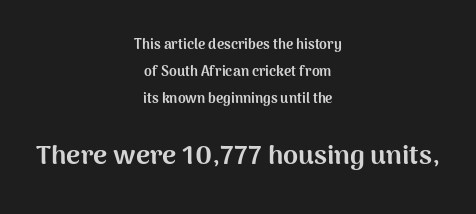
This sample uses plain, unmodified letter spacing. These words are printed bold, with thick strokes throughout. This sample trades compactness for vertical openness between lines. The whitespace from short lines is split evenly between both sides.
